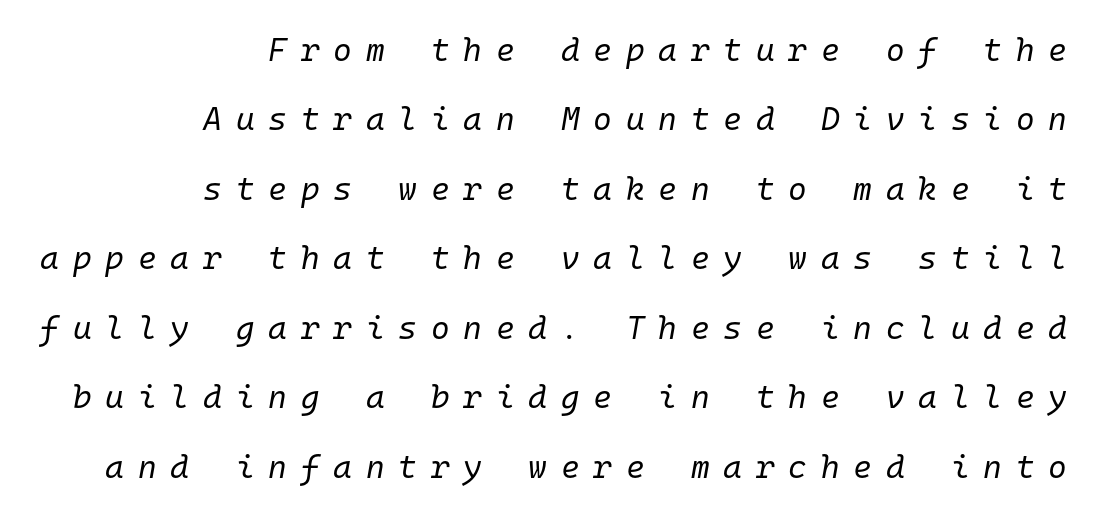
The image shows 32 px regular-weight type, italic (leaning right), monospaced; set right-aligned, loose line spacing (2.17x), unusually wide letter spacing (+0.43 em), not underlined; low stroke contrast and a medium x-height.
